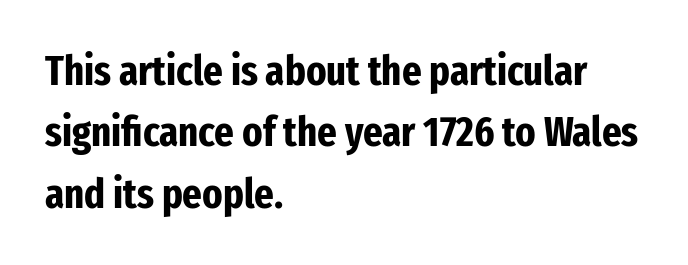
The image shows 42 px bold, condensed sans-serif type, upright; set left-aligned, normal line spacing (1.46x), normal letter spacing, not underlined; low stroke contrast and a medium x-height.
